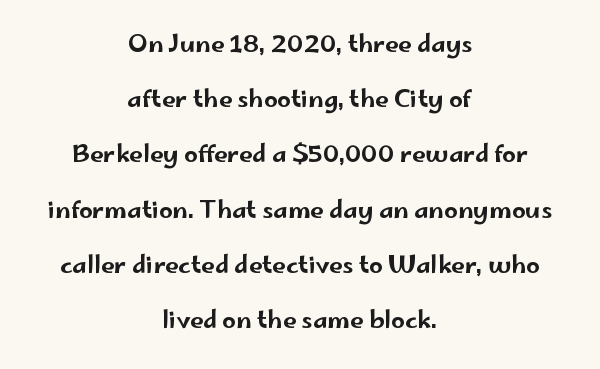
The image shows 24 px text type, upright; set centered, loose line spacing (2.3x), normal letter spacing, not underlined.
